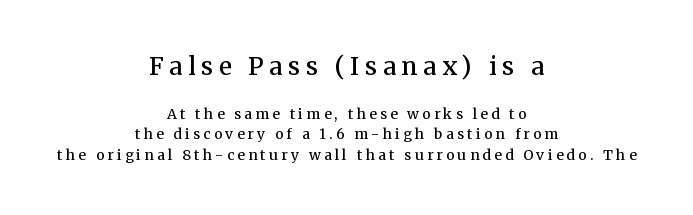
Does the copy run flush right? No — it is centered line by line. Upright lettering throughout. If you squint, the top block still reads clearly — it's the larger of the two. There is plenty of visible air inserted between adjacent glyphs.
